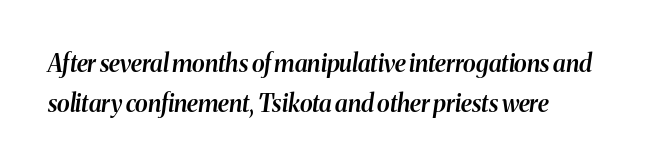
Q: Is the text bold? A: Semi-bold.
Q: Is the text italic (slanted)? A: Yes, it leans right by about 8 degrees.
Q: Is the text underlined? A: No.
Q: How is the paragraph aligned? A: Left-aligned.
Q: Is the spacing between letters normal or unusually wide? A: Normal.
Q: Is the spacing between lines tight, normal or loose? A: Normal.
